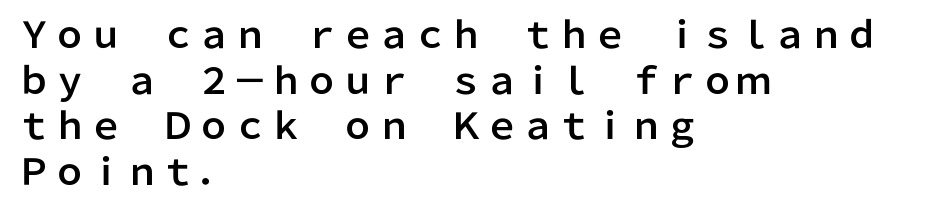
{"serif": "no", "italic": "no", "width": "normal", "stroke_contrast": "low", "x_height": "medium", "monospaced": "no", "underline": "no", "align": "left", "line_spacing": "normal", "line_spacing_ratio": 1.27, "letter_spacing": "normal", "letter_spacing_em": 0.0, "glyph_px": 36}
